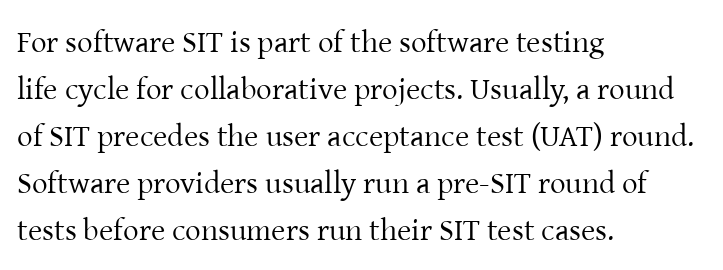
Letterform terminals end in serifs throughout the passage. Leading matches the norm, producing a regular column. Characters remain perfectly vertical along every line. If you drew a ruler down the left edge, every line would touch it. Observe the ordinary spacing: letters are neighbours, not strangers.
